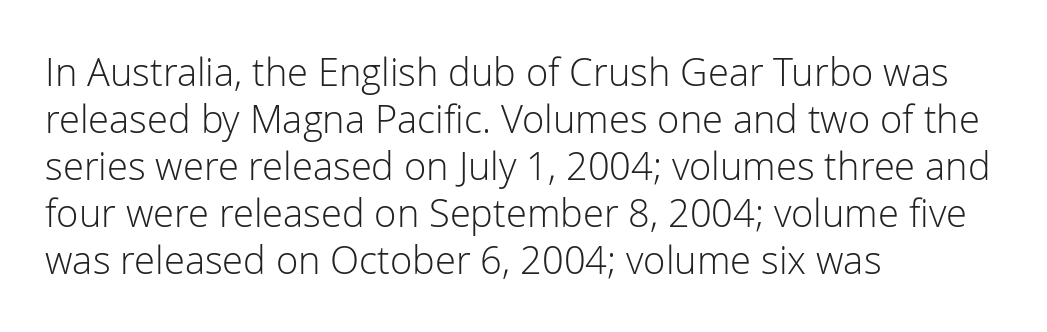
A typesetter would call this proportional, since set widths differ per character. This sample uses a sans-serif face. Characters remain perfectly vertical along every line. Descenders are the only things crossing below the line.
